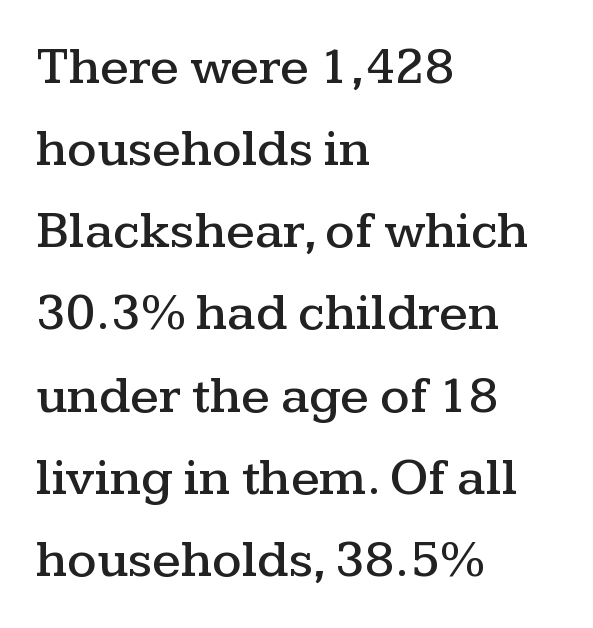
{"serif": "yes", "italic": "no", "width": "wide", "stroke_contrast": "medium", "x_height": "medium", "monospaced": "no", "underline": "no", "align": "left", "line_spacing": "normal", "line_spacing_ratio": 1.58, "letter_spacing": "normal", "letter_spacing_em": 0.0, "glyph_px": 52}
